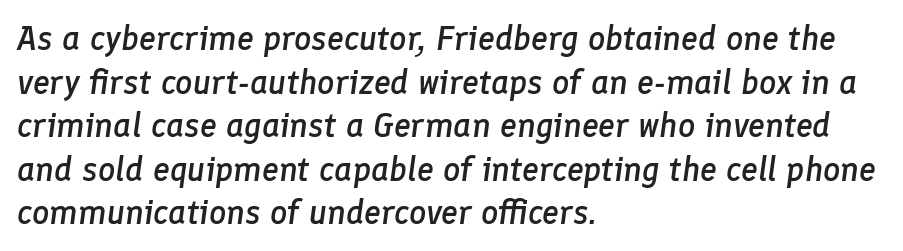
{"italic": "yes", "lean": "right", "slant_degrees": 8, "bold": "semi", "weight": "semibold", "width": "normal", "stroke_contrast": "low", "x_height": "medium", "monospaced": "no", "underline": "no", "align": "left", "line_spacing": "normal", "line_spacing_ratio": 1.28, "letter_spacing": "normal", "letter_spacing_em": 0.0, "glyph_px": 34}
